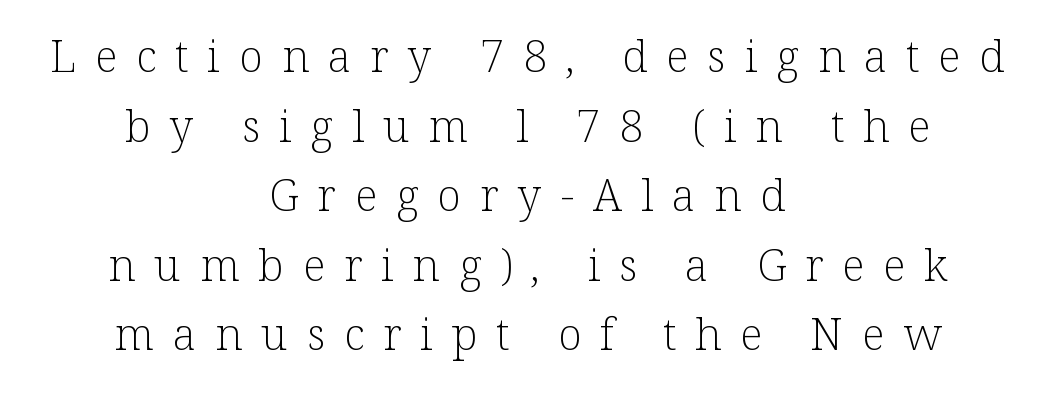
{"serif": "yes", "italic": "no", "bold": "no", "weight": "light", "width": "normal", "stroke_contrast": "low", "x_height": "medium", "monospaced": "no", "underline": "no", "align": "center", "line_spacing": "normal", "line_spacing_ratio": 1.58, "letter_spacing": "wide", "letter_spacing_em": 0.43, "glyph_px": 44}
